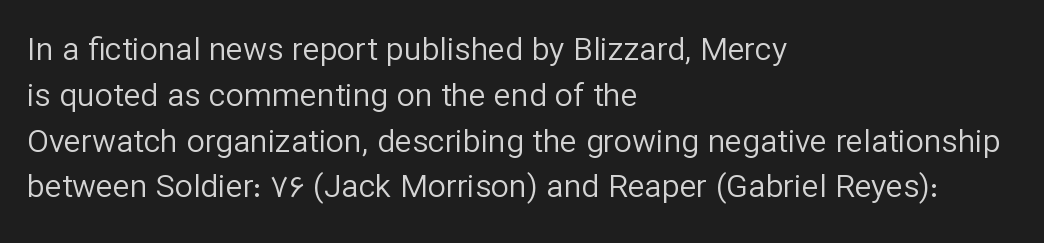
Q: Is the text bold? A: No.
Q: Is the text italic (slanted)? A: No, it is upright.
Q: Is the typeface a serif or a sans-serif typeface? A: Sans-serif.
Q: Is the text underlined? A: No.
Q: How is the paragraph aligned? A: Left-aligned.
Q: Is the spacing between letters normal or unusually wide? A: Normal.
Q: Is the spacing between lines tight, normal or loose? A: Normal.
Q: Width (condensed, normal, or wide)? A: Normal.
Q: Stroke contrast? A: Low.
Q: x-height? A: Medium.
Q: Monospaced? A: No.
